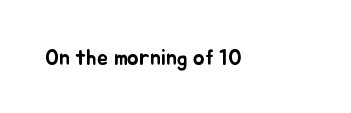
{"italic": "no", "underline": "no", "letter_spacing": "normal", "letter_spacing_em": 0.0, "glyph_px": 22}
